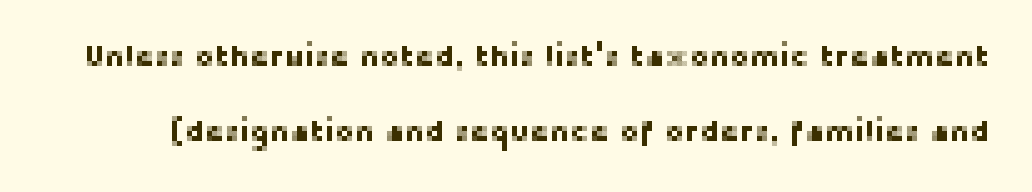
{"serif": "no", "italic": "no", "width": "normal", "stroke_contrast": "low", "x_height": "medium", "monospaced": "no", "underline": "no", "line_spacing": "loose", "line_spacing_ratio": 2.49, "letter_spacing": "normal", "letter_spacing_em": 0.0, "glyph_px": 30}
